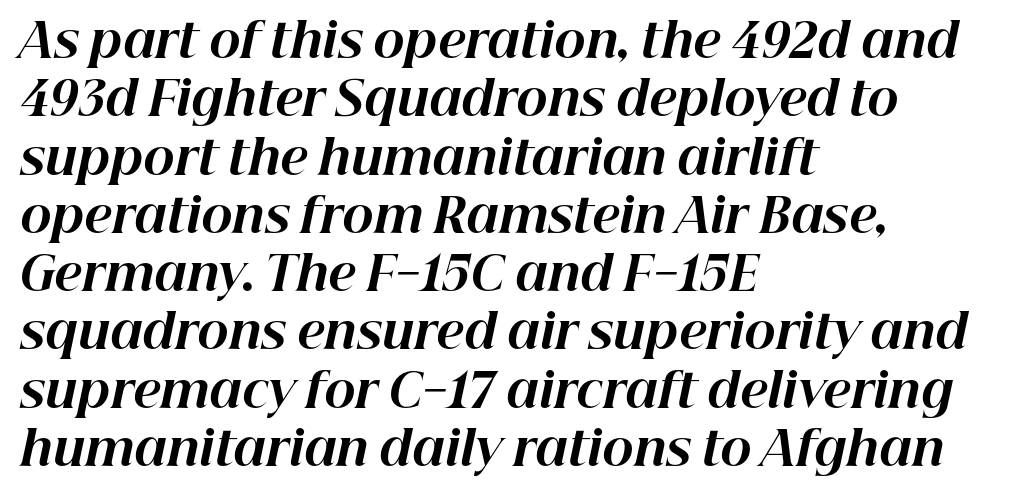
{"italic": "yes", "lean": "right", "slant_degrees": 12, "bold": "yes", "weight": "bold", "width": "normal", "stroke_contrast": "high", "x_height": "medium", "monospaced": "no", "underline": "no", "align": "left", "line_spacing_ratio": 1.24, "letter_spacing": "normal", "letter_spacing_em": 0.0, "glyph_px": 47}
